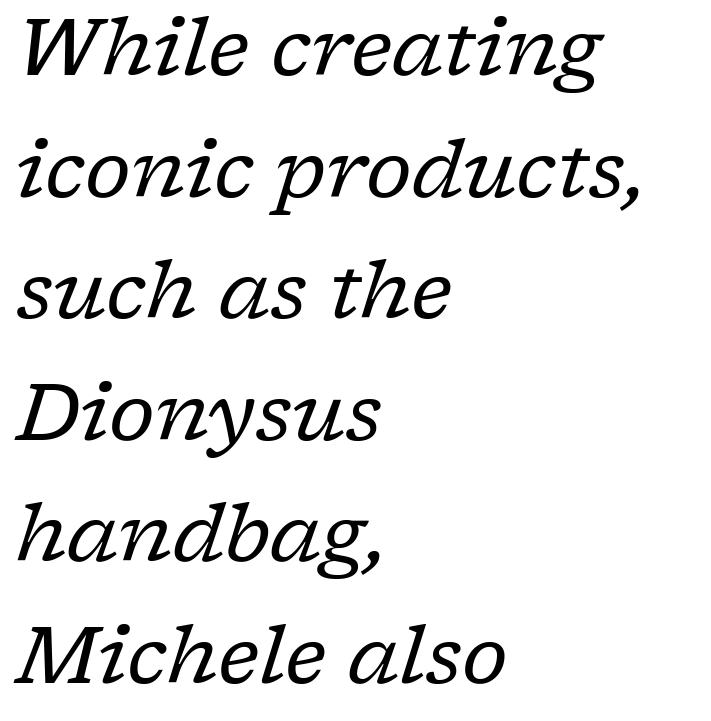
The image shows 80 px regular-weight serif type, italic (leaning right); set left-aligned, normal line spacing (1.52x), normal letter spacing, not underlined; low stroke contrast and a medium x-height.
